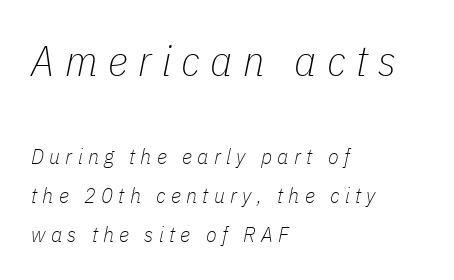
Q: Is the text bold? A: No.
Q: Is the text italic (slanted)? A: Yes, it leans right by about 11 degrees.
Q: Is the text underlined? A: No.
Q: How is the paragraph aligned? A: Left-aligned.
Q: Is the spacing between letters normal or unusually wide? A: Unusually wide.
Q: Which block of text is set in a larger size, the first (top) or the second (bottom)? A: The first (top) one.
Q: Width (condensed, normal, or wide)? A: Condensed.
Q: Stroke contrast? A: Low.
Q: x-height? A: Medium.
Q: Monospaced? A: No.
